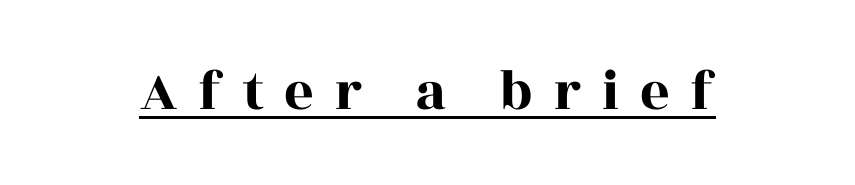
The image shows 58 px wide serif type, upright; set unusually wide letter spacing (+0.35 em), underlined; a large x-height.
